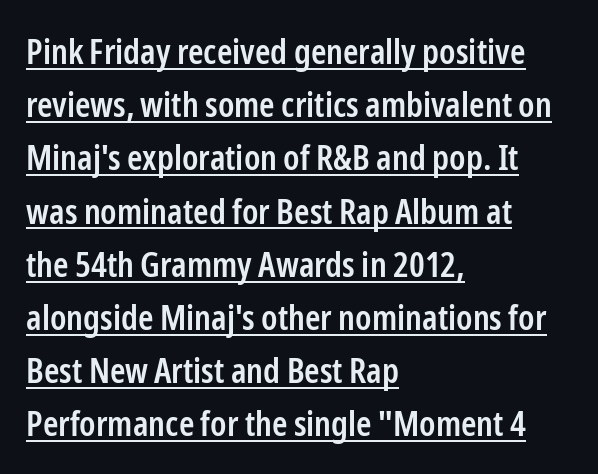
{"serif": "no", "italic": "no", "bold": "semi", "weight": "semibold", "width": "condensed", "stroke_contrast": "low", "x_height": "medium", "monospaced": "no", "underline": "yes", "align": "left", "line_spacing": "normal", "line_spacing_ratio": 1.52, "letter_spacing": "normal", "letter_spacing_em": 0.0, "glyph_px": 35}
